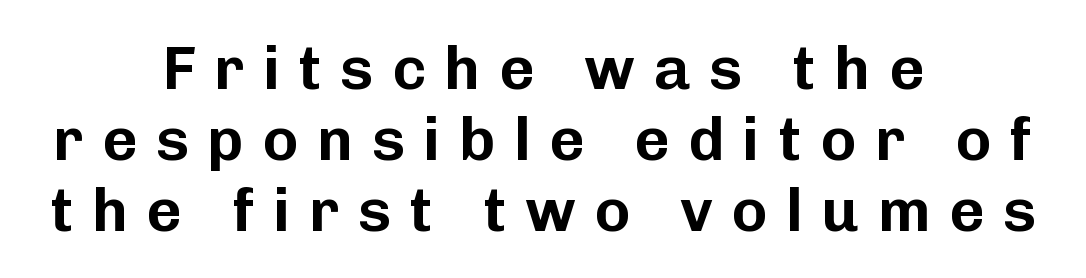
The image shows 61 px sans-serif type, upright; set centered, line spacing 1.16x, unusually wide letter spacing (+0.3 em), not underlined; low stroke contrast and a medium x-height.
